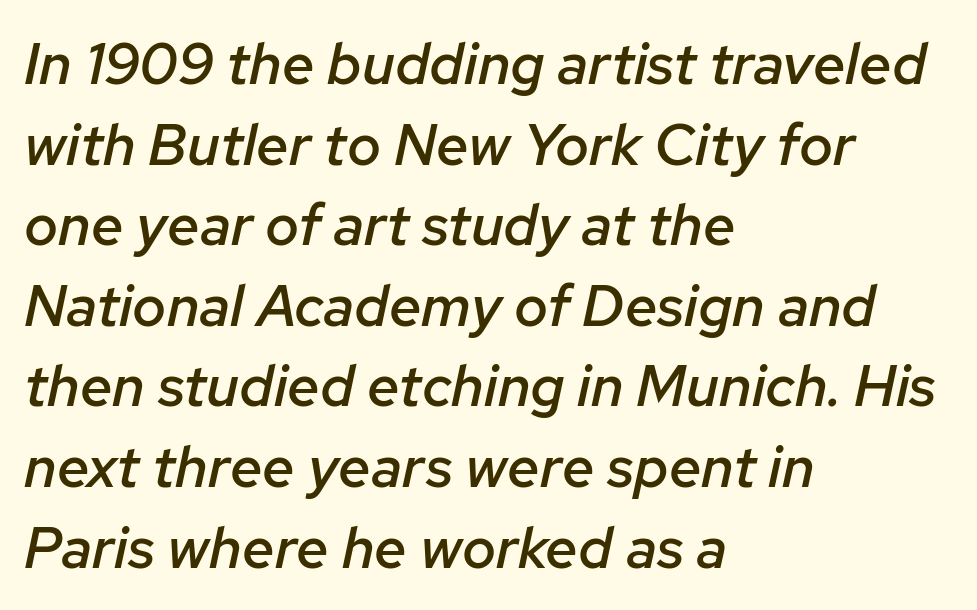
The image shows 58 px semibold type, italic (leaning right); set left-aligned, normal line spacing (1.39x), normal letter spacing, not underlined; low stroke contrast and a medium x-height.
